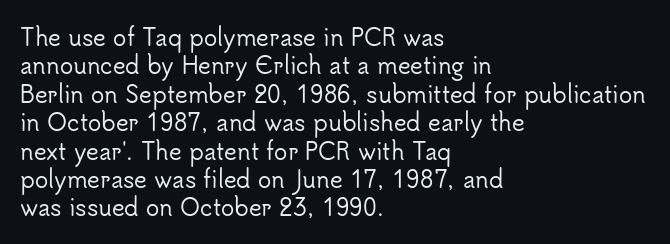
Q: Is the text italic (slanted)? A: No, it is upright.
Q: Is the text underlined? A: No.
Q: How is the paragraph aligned? A: Left-aligned.
Q: Is the spacing between letters normal or unusually wide? A: Normal.
Q: Is the spacing between lines tight, normal or loose? A: Normal.
